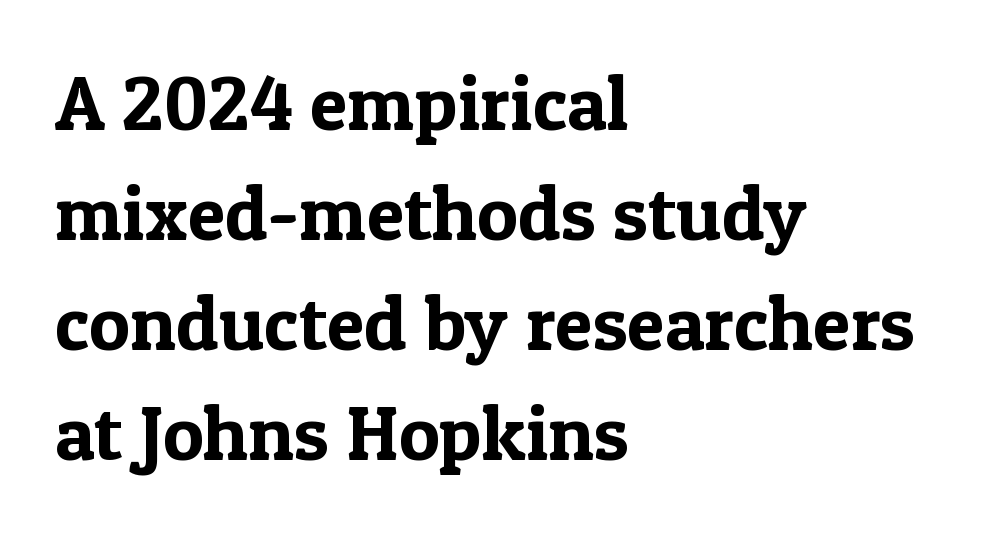
The image shows 77 px serif type, upright; set left-aligned, normal line spacing (1.43x), normal letter spacing, not underlined; a medium x-height.
